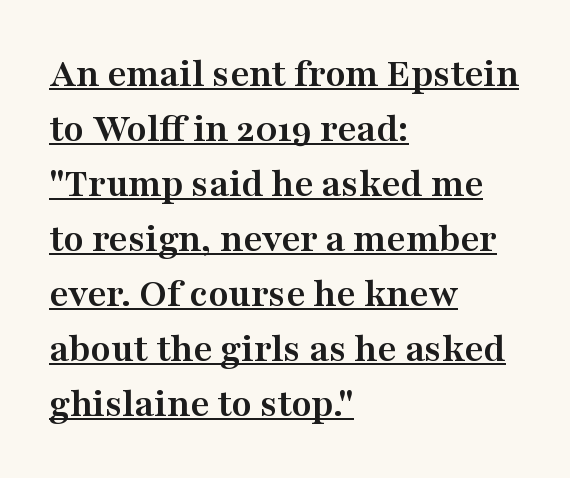
{"serif": "yes", "italic": "no", "bold": "yes", "weight": "semibold", "width": "wide", "stroke_contrast": "medium", "x_height": "medium", "monospaced": "no", "underline": "yes", "align": "left", "line_spacing": "normal", "line_spacing_ratio": 1.34, "letter_spacing": "normal", "letter_spacing_em": 0.0, "glyph_px": 41}
